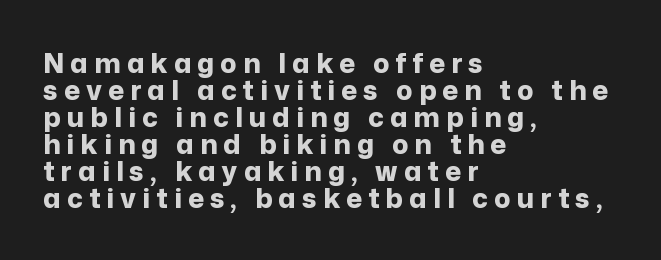
The image shows 27 px bold type, upright; set left-aligned, tight line spacing (1.0x), unusually wide letter spacing (+0.23 em), not underlined.
